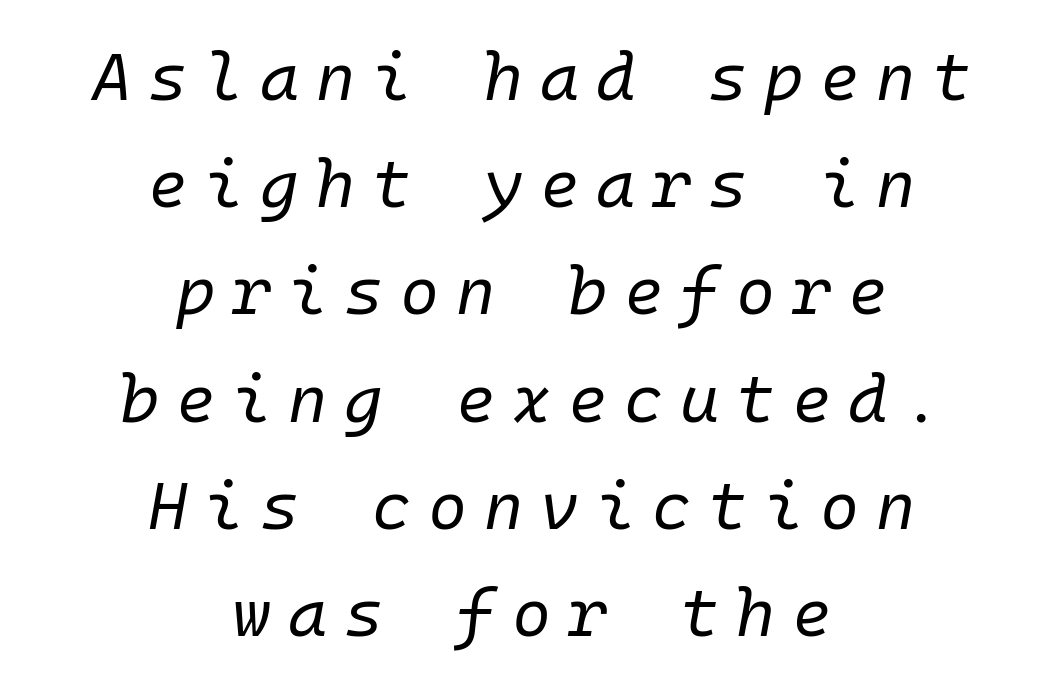
The image shows 67 px regular-weight type, italic (leaning right), monospaced; set centered, normal line spacing (1.6x), unusually wide letter spacing (+0.25 em), not underlined; low stroke contrast and a medium x-height.
